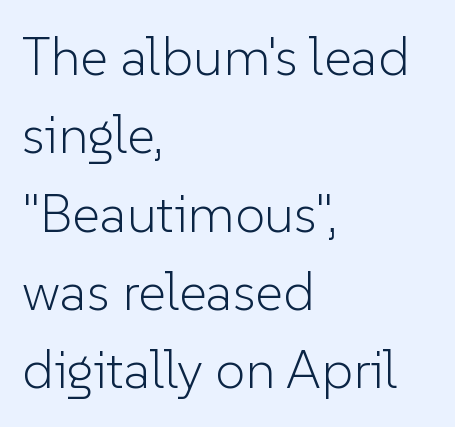
The image shows 54 px light sans-serif type, upright; set left-aligned, normal line spacing (1.45x), normal letter spacing, not underlined; low stroke contrast and a medium x-height.
